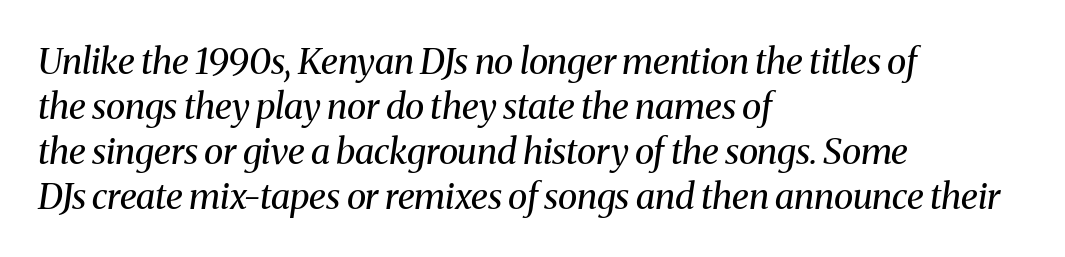
{"serif": "yes", "italic": "yes", "lean": "right", "slant_degrees": 8, "bold": "no", "weight": "regular", "width": "normal", "stroke_contrast": "medium", "x_height": "medium", "monospaced": "no", "underline": "no", "align": "left", "line_spacing": "normal", "line_spacing_ratio": 1.25, "letter_spacing": "normal", "letter_spacing_em": 0.0, "glyph_px": 36}
